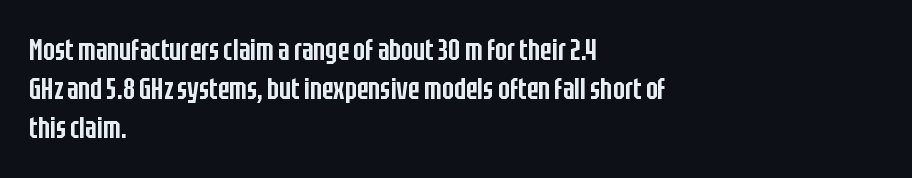
Look at the bottom of the vertical strokes: they stop flat, with no serifs. These lines keep a tight, regular rhythm from letter to letter. The lettering stays uniformly vertical, giving the passage a roman look. The rendering uses a moderate line-height, typical for paragraphs. Proportional: the letters do not fall into vertical columns. Descenders hang freely into open space.
